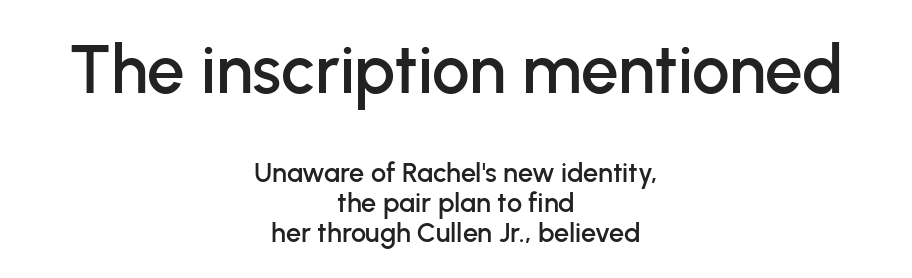
This sample uses plain, unmodified letter spacing. Line starts and ends both wander, symmetrically. Italic: no, the glyphs are upright roman. The baseline area is clear.
